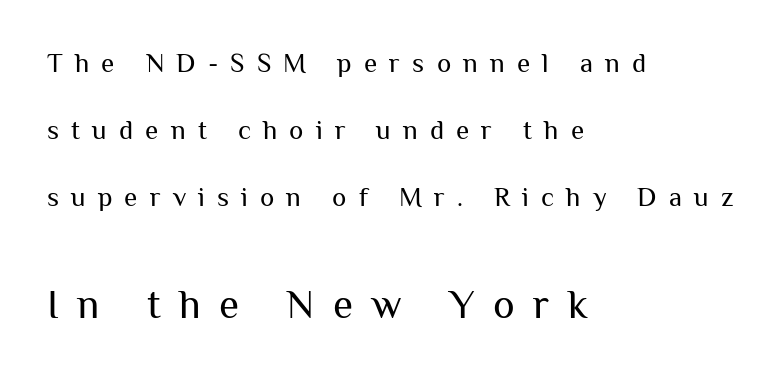
Q: Is the text bold? A: No.
Q: Is the text italic (slanted)? A: No, it is upright.
Q: Is the typeface a serif or a sans-serif typeface? A: Sans-serif.
Q: Is the text underlined? A: No.
Q: How is the paragraph aligned? A: Left-aligned.
Q: Is the spacing between letters normal or unusually wide? A: Unusually wide.
Q: Is the spacing between lines tight, normal or loose? A: Loose.
Q: Which block of text is set in a larger size, the first (top) or the second (bottom)? A: The second (bottom) one.
Q: Width (condensed, normal, or wide)? A: Normal.
Q: Stroke contrast? A: Medium.
Q: x-height? A: Medium.
Q: Monospaced? A: No.
